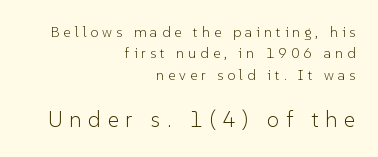
Q: Is the text bold? A: No.
Q: Is the text italic (slanted)? A: No, it is upright.
Q: Is the text underlined? A: No.
Q: How is the paragraph aligned? A: Right-aligned.
Q: Is the spacing between letters normal or unusually wide? A: Unusually wide.
Q: Is the spacing between lines tight, normal or loose? A: Normal.
Q: Which block of text is set in a larger size, the first (top) or the second (bottom)? A: The second (bottom) one.
